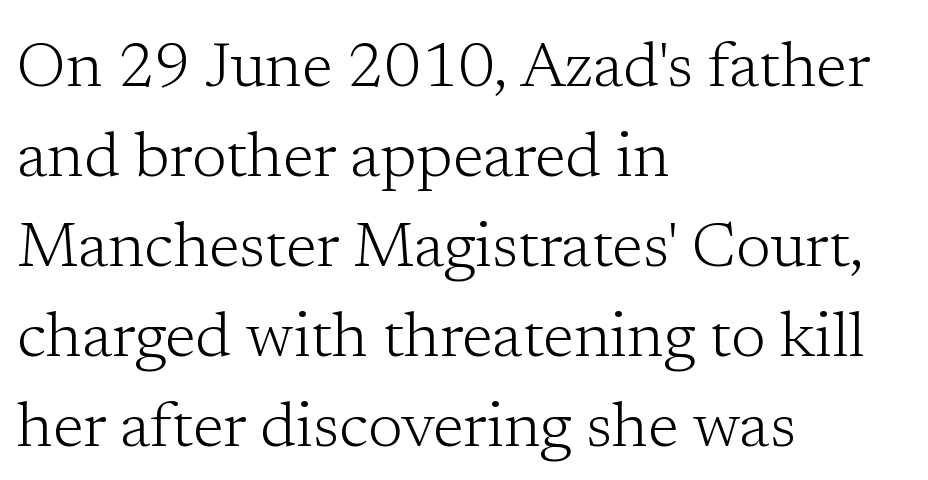
Q: Is the text bold? A: No.
Q: Is the text italic (slanted)? A: No, it is upright.
Q: Is the typeface a serif or a sans-serif typeface? A: Serif.
Q: Is the text underlined? A: No.
Q: How is the paragraph aligned? A: Left-aligned.
Q: Is the spacing between letters normal or unusually wide? A: Normal.
Q: Is the spacing between lines tight, normal or loose? A: Normal.
Q: Width (condensed, normal, or wide)? A: Normal.
Q: Stroke contrast? A: Low.
Q: x-height? A: Medium.
Q: Monospaced? A: No.
